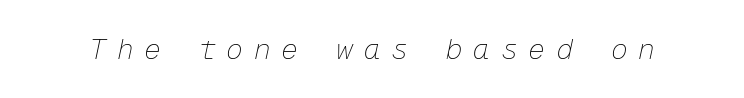
Q: Is the text bold? A: No.
Q: Is the text italic (slanted)? A: Yes, it leans right by about 12 degrees.
Q: Is the text underlined? A: No.
Q: Is the spacing between letters normal or unusually wide? A: Unusually wide.
Q: Width (condensed, normal, or wide)? A: Normal.
Q: Stroke contrast? A: Low.
Q: x-height? A: Medium.
Q: Monospaced? A: Yes.
